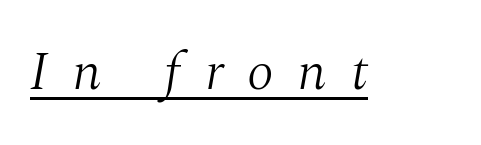
Q: Is the text bold? A: No.
Q: Is the text italic (slanted)? A: Yes, it leans right by about 10 degrees.
Q: Is the typeface a serif or a sans-serif typeface? A: Serif.
Q: Is the text underlined? A: Yes.
Q: Is the spacing between letters normal or unusually wide? A: Unusually wide.
Q: Width (condensed, normal, or wide)? A: Normal.
Q: Stroke contrast? A: Medium.
Q: x-height? A: Medium.
Q: Monospaced? A: No.
